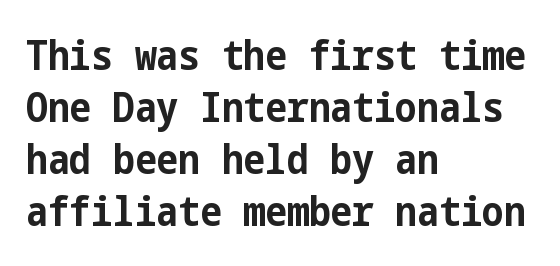
Q: Is the text bold? A: Yes.
Q: Is the text italic (slanted)? A: No, it is upright.
Q: Is the typeface a serif or a sans-serif typeface? A: Sans-serif.
Q: Is the text underlined? A: No.
Q: How is the paragraph aligned? A: Left-aligned.
Q: Is the spacing between letters normal or unusually wide? A: Normal.
Q: Is the spacing between lines tight, normal or loose? A: Normal.
Q: Width (condensed, normal, or wide)? A: Condensed.
Q: Stroke contrast? A: Low.
Q: x-height? A: Medium.
